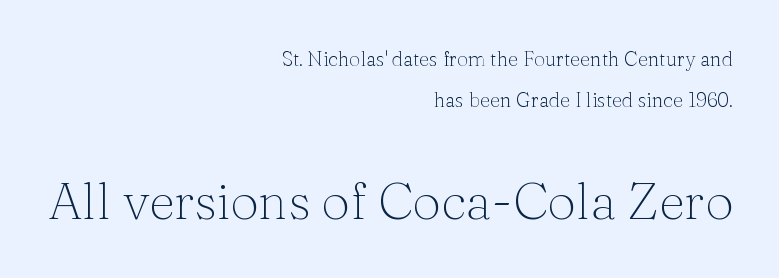
{"serif": "yes", "italic": "no", "bold": "no", "weight": "thin", "width": "normal", "stroke_contrast": "medium", "x_height": "medium", "monospaced": "no", "underline": "no", "align": "right", "line_spacing": "loose", "line_spacing_ratio": 2.05, "letter_spacing": "normal", "letter_spacing_em": 0.0, "larger_block": "second", "size_ratio": 2.55, "glyph_px": 51}
